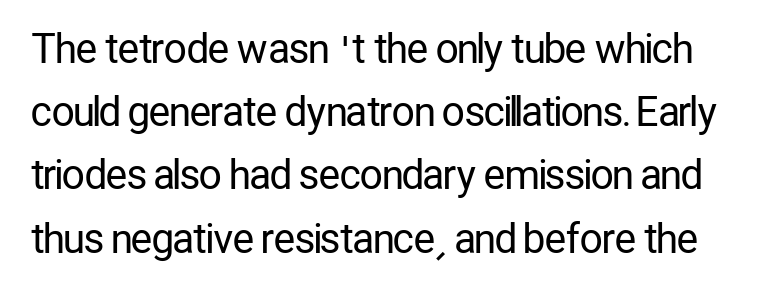
{"serif": "no", "italic": "no", "bold": "no", "weight": "regular", "width": "condensed", "stroke_contrast": "low", "x_height": "medium", "monospaced": "no", "underline": "no", "line_spacing": "normal", "line_spacing_ratio": 1.58, "letter_spacing": "normal", "letter_spacing_em": 0.0, "glyph_px": 40}
